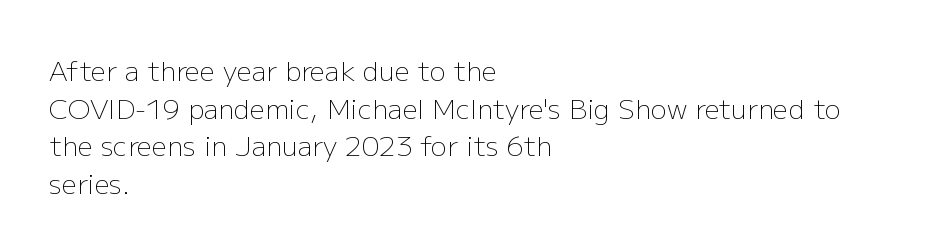
The image shows 27 px text type, upright; set left-aligned, normal line spacing (1.39x), normal letter spacing, not underlined.
